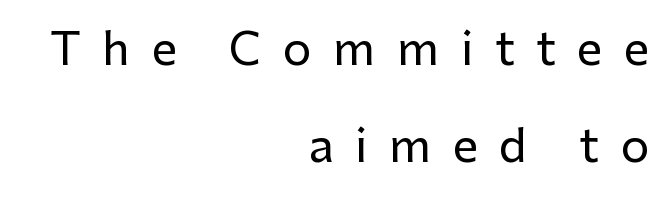
{"serif": "no", "italic": "no", "width": "normal", "stroke_contrast": "low", "x_height": "medium", "monospaced": "no", "underline": "no", "align": "right", "line_spacing": "loose", "line_spacing_ratio": 2.16, "letter_spacing": "wide", "letter_spacing_em": 0.48, "glyph_px": 45}
